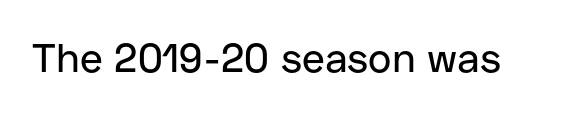
Q: Is the text italic (slanted)? A: No, it is upright.
Q: Is the typeface a serif or a sans-serif typeface? A: Sans-serif.
Q: Is the text underlined? A: No.
Q: Is the spacing between letters normal or unusually wide? A: Normal.
Q: Width (condensed, normal, or wide)? A: Normal.
Q: Stroke contrast? A: Low.
Q: x-height? A: Medium.
Q: Monospaced? A: No.
